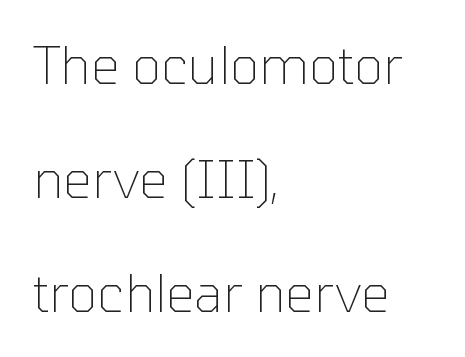
The passage shown is typed in a proportional face where columns would drift. The passage shown is typeset with a sans-serif family. Unlike italic type, these characters show no tilt at all. The passage shown stacks its lines with a broad gap. Beneath every word, the page is bare. The setting favours the left margin, as ordinary paragraphs usually do.
